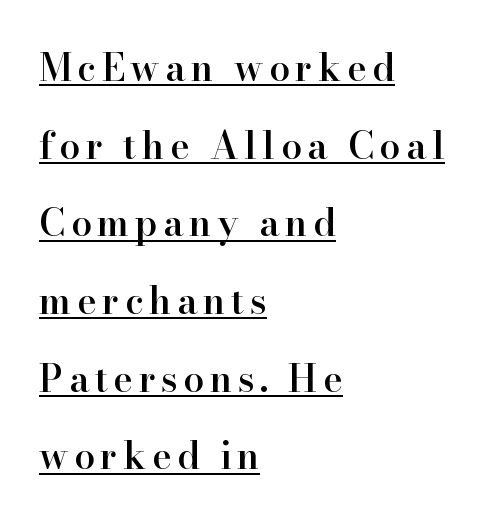
The image shows 37 px semibold serif type, upright; set left-aligned, loose line spacing (2.1x), underlined; high stroke contrast and a small x-height.
